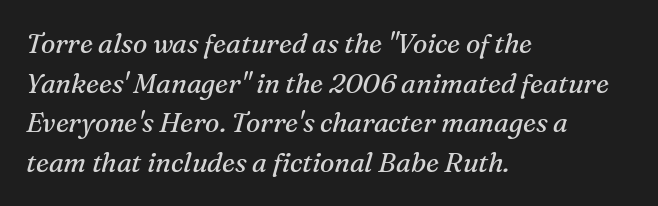
The face used here has a pronounced slope to its letters. The setting favours the left margin, as ordinary paragraphs usually do. Summary of weight: not heavy and not bold. Only glyphs here, with clear space below each row. Look at the tracking — it's just the regular setting, nothing added. Leading matches the norm, producing a regular column.
